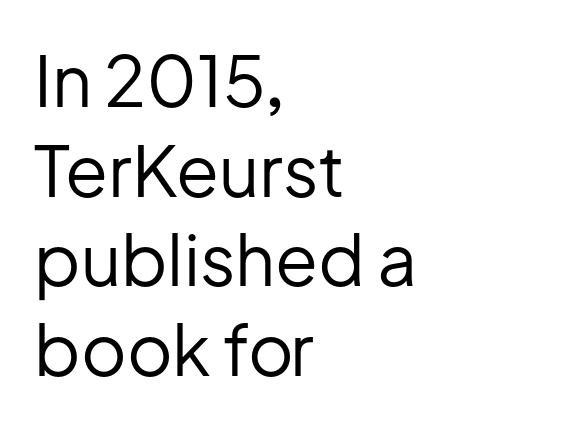
The image shows 70 px regular-weight sans-serif type, upright; set left-aligned, normal line spacing (1.28x), normal letter spacing, not underlined; low stroke contrast and a medium x-height.
